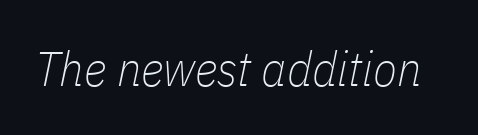
Q: Is the text bold? A: No.
Q: Is the text italic (slanted)? A: Yes, it leans right by about 11 degrees.
Q: Is the text underlined? A: No.
Q: Is the spacing between letters normal or unusually wide? A: Normal.
Q: Width (condensed, normal, or wide)? A: Condensed.
Q: Stroke contrast? A: Low.
Q: x-height? A: Medium.
Q: Monospaced? A: No.
